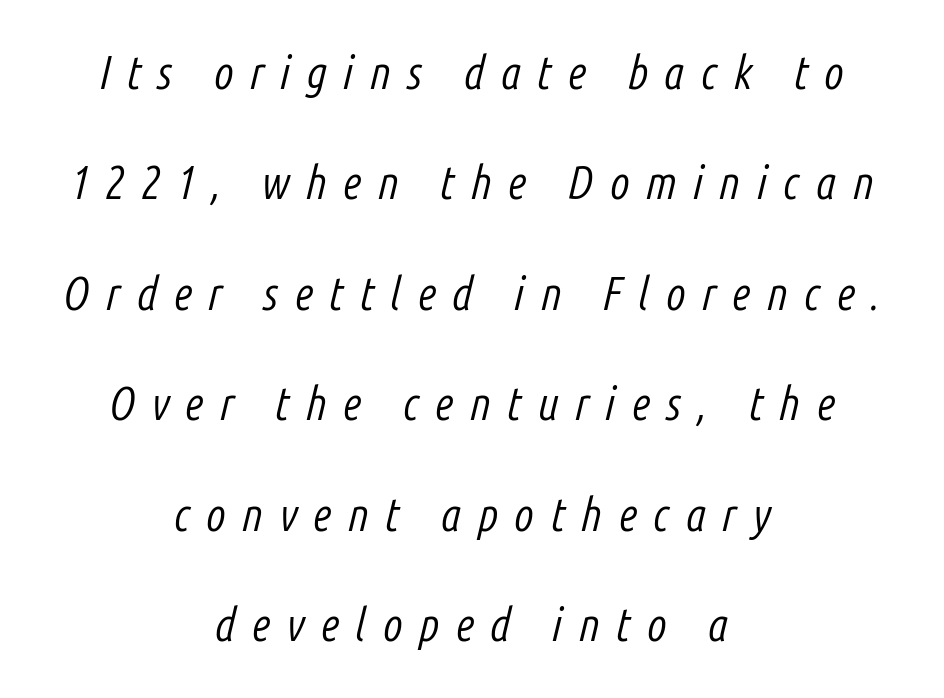
The image shows 46 px light, condensed type, italic (leaning right); set centered, loose line spacing (2.4x), unusually wide letter spacing (+0.35 em), not underlined; low stroke contrast and a medium x-height.
